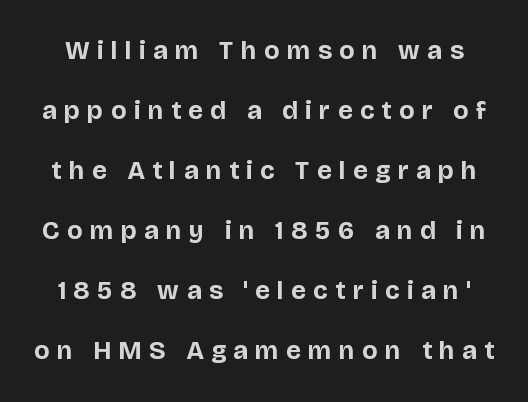
{"italic": "no", "bold": "yes", "underline": "no", "line_spacing": "loose", "line_spacing_ratio": 2.31, "letter_spacing": "wide", "letter_spacing_em": 0.29, "glyph_px": 26}
